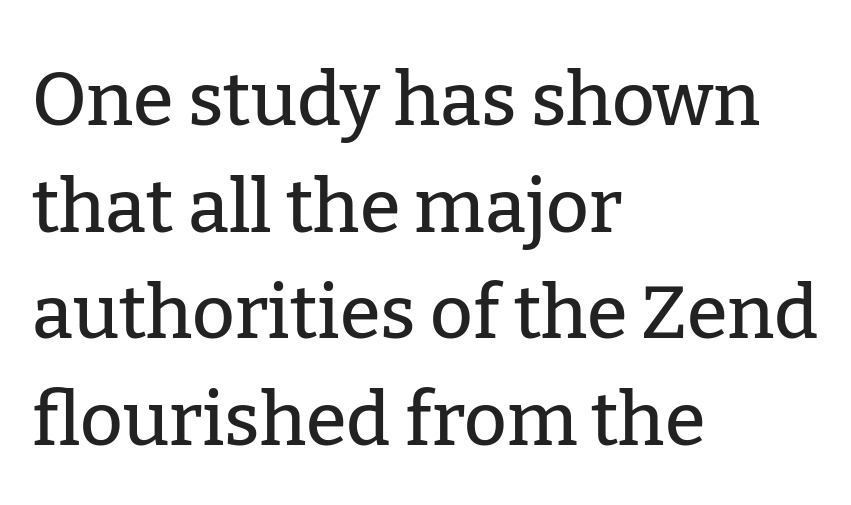
The letters advance in unequal steps, a hallmark of proportional type. The rag falls on the right side of this text block. Every stem runs plumb, perpendicular to the baseline. This sample uses plain, unmodified letter spacing. The gap between lines stays unmarked.
